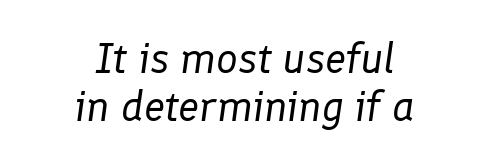
Emphasis-style slanted type is in use. Between one letter and the next there's only the usual sliver of space. Think standard paragraph weight, or any step lighter than that. This sample has the flowing, uneven cadence of proportional lettering. The baseline area is clear. Layout note: lines centered.
